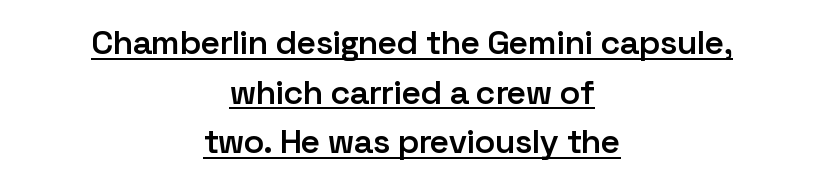
{"serif": "no", "italic": "no", "bold": "semi", "weight": "semibold", "width": "normal", "stroke_contrast": "low", "x_height": "medium", "monospaced": "no", "underline": "yes", "align": "center", "line_spacing": "normal", "line_spacing_ratio": 1.46, "letter_spacing": "normal", "letter_spacing_em": 0.0, "glyph_px": 34}
